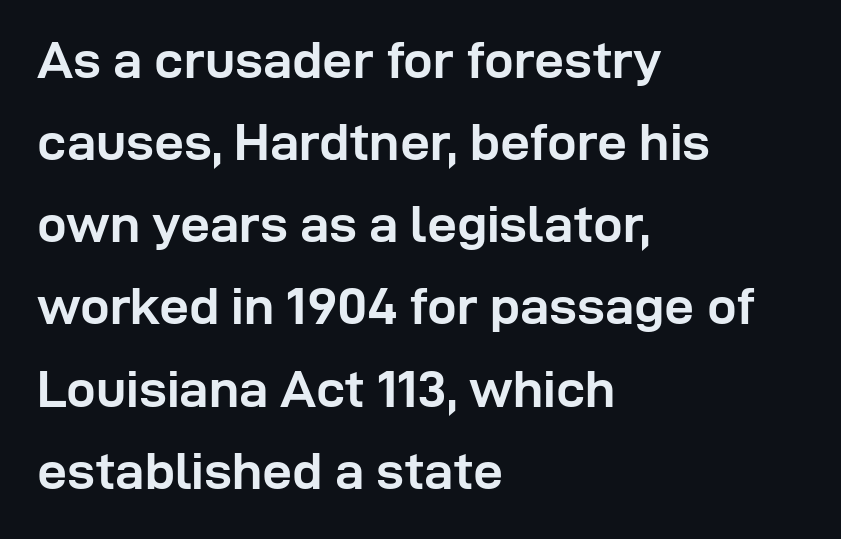
The image shows 53 px semibold sans-serif type, upright; set left-aligned, normal line spacing (1.55x), normal letter spacing, not underlined; low stroke contrast and a medium x-height.
